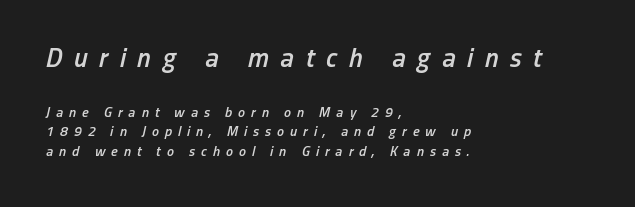
Q: Is the text bold? A: Semi-bold.
Q: Is the text italic (slanted)? A: Yes, it leans right by about 13 degrees.
Q: Is the text underlined? A: No.
Q: How is the paragraph aligned? A: Left-aligned.
Q: Is the spacing between letters normal or unusually wide? A: Unusually wide.
Q: Is the spacing between lines tight, normal or loose? A: Normal.
Q: Which block of text is set in a larger size, the first (top) or the second (bottom)? A: The first (top) one.
